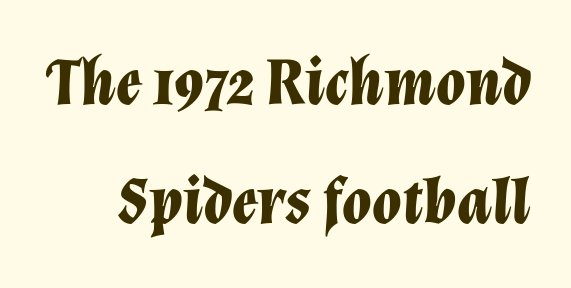
The image shows 67 px bold type, italic (leaning right); set line spacing 1.78x, normal letter spacing, not underlined; low stroke contrast and a medium x-height.
